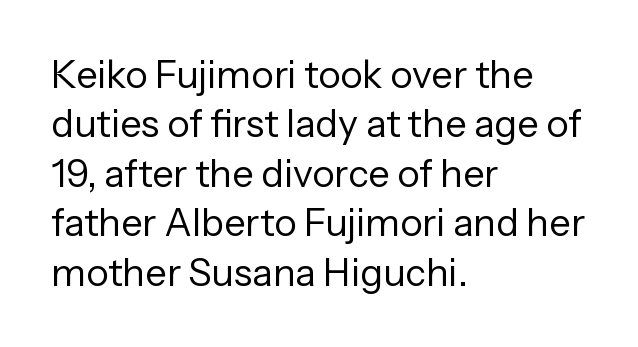
Q: Is the text bold? A: No.
Q: Is the text italic (slanted)? A: No, it is upright.
Q: Is the typeface a serif or a sans-serif typeface? A: Sans-serif.
Q: Is the text underlined? A: No.
Q: How is the paragraph aligned? A: Left-aligned.
Q: Is the spacing between letters normal or unusually wide? A: Normal.
Q: Is the spacing between lines tight, normal or loose? A: Normal.
Q: Width (condensed, normal, or wide)? A: Normal.
Q: Stroke contrast? A: Low.
Q: x-height? A: Medium.
Q: Monospaced? A: No.
